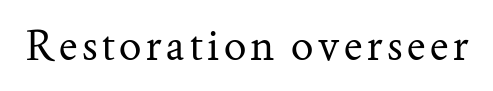
Each letter's strokes conclude with small projecting serifs. These lines were composed using upright roman letters. Honestly, there is no underline to notice here at all. The rendering uses natural spacing where letterforms have individual widths. Letters have the restrained weight of plain body copy at most.
